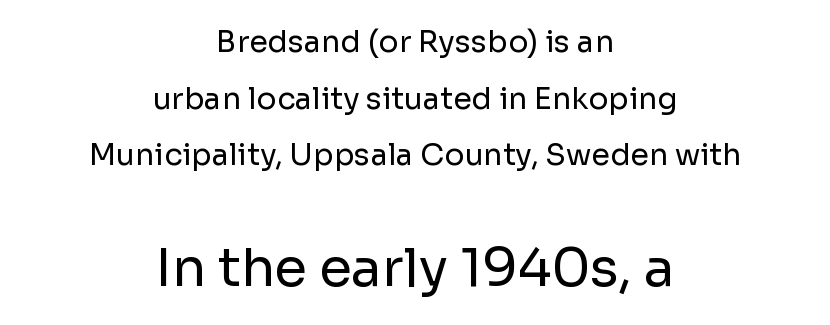
{"serif": "no", "italic": "no", "bold": "no", "weight": "regular", "width": "normal", "stroke_contrast": "low", "x_height": "medium", "monospaced": "no", "underline": "no", "align": "center", "line_spacing_ratio": 1.89, "letter_spacing": "normal", "letter_spacing_em": 0.0, "larger_block": "second", "size_ratio": 1.77, "glyph_px": 53}
